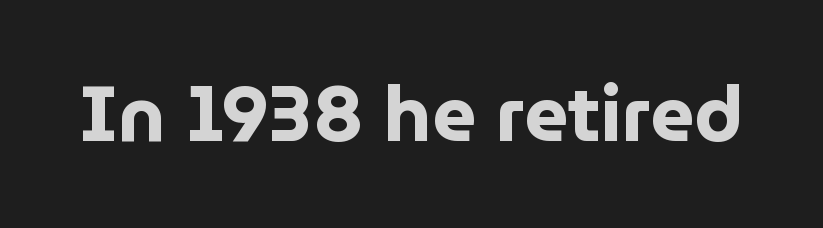
The image shows 77 px bold sans-serif type, upright; set normal letter spacing, not underlined; low stroke contrast and a medium x-height.
